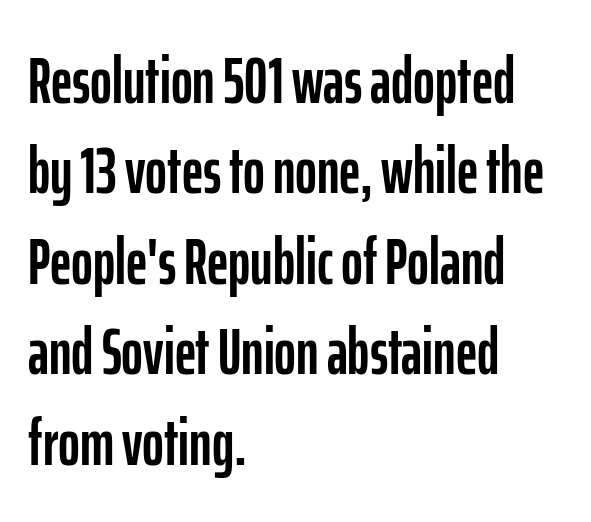
Typeset ragged right — the left edge is the straight one. In terms of posture, this sample is upright. The passage shown is not underscored anywhere. Successive baselines arrive at the customary interval.
